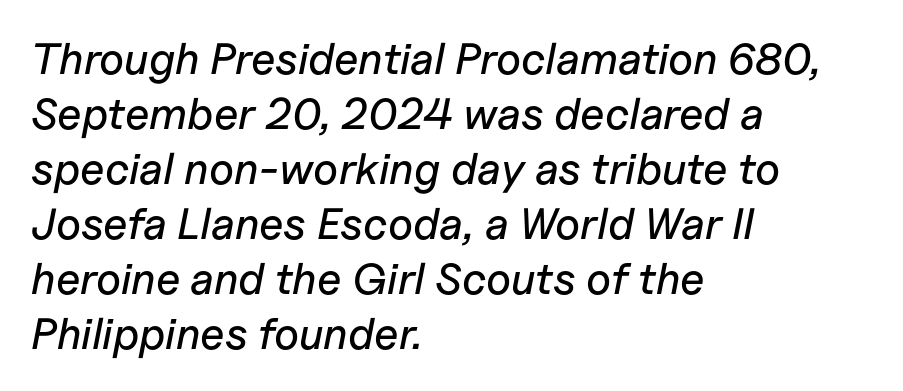
The image shows 44 px text type, italic (leaning right); set left-aligned, normal line spacing (1.25x), normal letter spacing, not underlined; low stroke contrast and a medium x-height.
